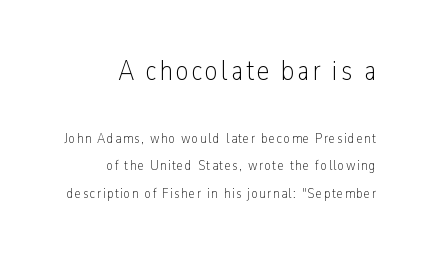
{"serif": "no", "italic": "no", "bold": "no", "weight": "light", "width": "condensed", "stroke_contrast": "low", "x_height": "medium", "monospaced": "no", "underline": "no", "align": "right", "line_spacing": "loose", "line_spacing_ratio": 1.95, "larger_block": "first", "size_ratio": 2.0, "glyph_px": 28}
